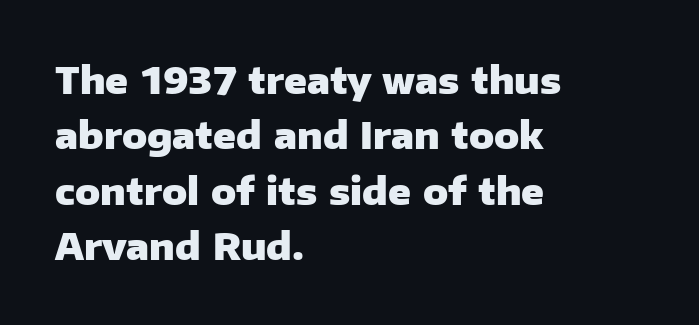
{"serif": "no", "italic": "no", "bold": "yes", "weight": "heavy", "width": "normal", "stroke_contrast": "low", "x_height": "medium", "monospaced": "no", "underline": "no", "align": "left", "line_spacing": "normal", "line_spacing_ratio": 1.5, "letter_spacing": "normal", "letter_spacing_em": 0.0, "glyph_px": 37}
